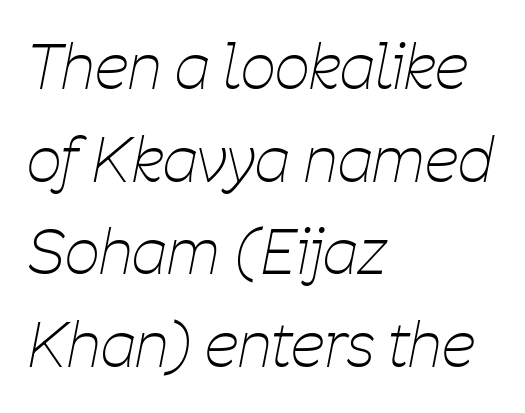
Q: Is the text bold? A: No.
Q: Is the text italic (slanted)? A: Yes, it leans right by about 11 degrees.
Q: Is the text underlined? A: No.
Q: How is the paragraph aligned? A: Left-aligned.
Q: Is the spacing between letters normal or unusually wide? A: Normal.
Q: Is the spacing between lines tight, normal or loose? A: Normal.
Q: Width (condensed, normal, or wide)? A: Condensed.
Q: Stroke contrast? A: Low.
Q: x-height? A: Medium.
Q: Monospaced? A: No.
